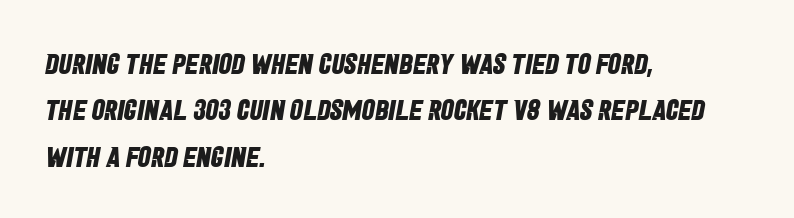
Each letter keeps its own natural width here, so spacing adapts to shape. What stands out about the letter spacing? Nothing — it is the standard amount. Typographic density is high because the face is bold. Vertical spacing — default.
